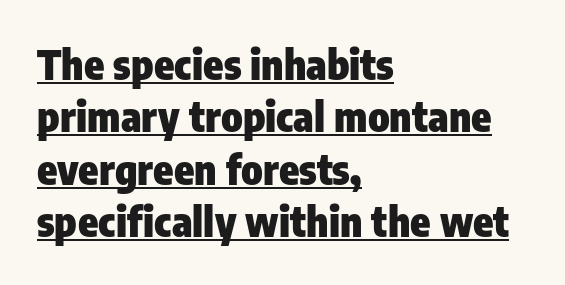
Q: Is the text bold? A: Yes.
Q: Is the text italic (slanted)? A: No, it is upright.
Q: Is the typeface a serif or a sans-serif typeface? A: Sans-serif.
Q: Is the text underlined? A: Yes.
Q: How is the paragraph aligned? A: Left-aligned.
Q: Is the spacing between letters normal or unusually wide? A: Normal.
Q: Is the spacing between lines tight, normal or loose? A: Normal.
Q: Width (condensed, normal, or wide)? A: Condensed.
Q: Stroke contrast? A: Low.
Q: x-height? A: Medium.
Q: Monospaced? A: No.
